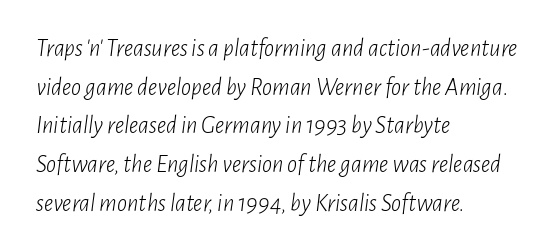
Q: Is the text bold? A: No.
Q: Is the text italic (slanted)? A: Yes, it leans right by about 7 degrees.
Q: Is the text underlined? A: No.
Q: How is the paragraph aligned? A: Left-aligned.
Q: Is the spacing between letters normal or unusually wide? A: Normal.
Q: Is the spacing between lines tight, normal or loose? A: Normal.
